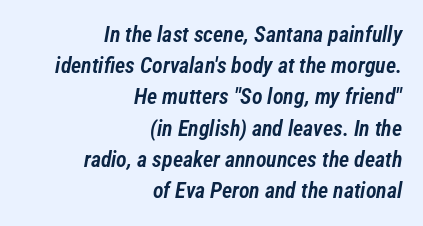
Q: Is the text bold? A: Semi-bold.
Q: Is the text italic (slanted)? A: Yes, it leans right by about 12 degrees.
Q: Is the text underlined? A: No.
Q: How is the paragraph aligned? A: Right-aligned.
Q: Is the spacing between letters normal or unusually wide? A: Normal.
Q: Is the spacing between lines tight, normal or loose? A: Normal.
